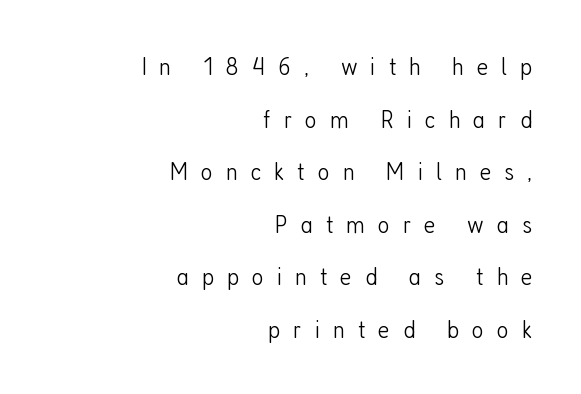
Q: Is the text bold? A: No.
Q: Is the text italic (slanted)? A: No, it is upright.
Q: Is the text underlined? A: No.
Q: How is the paragraph aligned? A: Right-aligned.
Q: Is the spacing between letters normal or unusually wide? A: Unusually wide.
Q: Is the spacing between lines tight, normal or loose? A: Loose.
